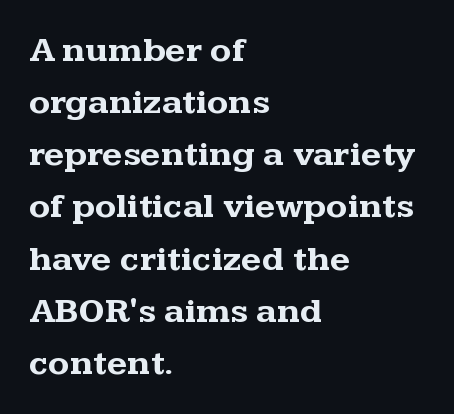
The image shows 35 px bold, wide serif type, upright; set left-aligned, normal line spacing (1.49x), normal letter spacing, not underlined; medium stroke contrast and a medium x-height.
